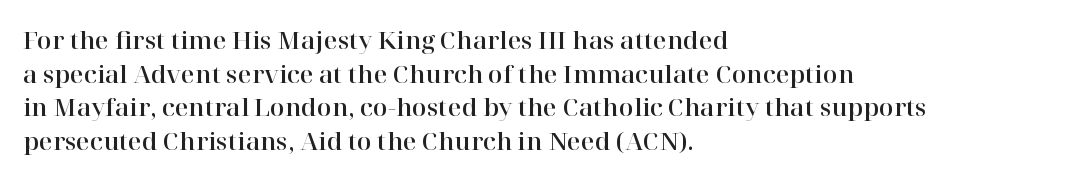
Leading matches the norm, producing a regular column. Every stem runs plumb, perpendicular to the baseline. Underline: absent. In CSS terms this would be text-align: left. Here the glyphs are tracked normally, forming tight word shapes.
